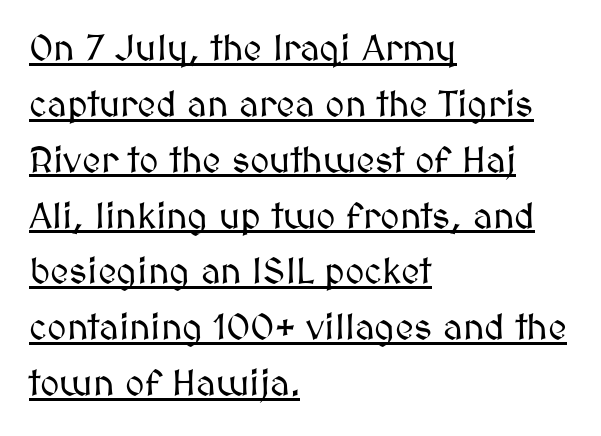
{"italic": "no", "width": "normal", "stroke_contrast": "medium", "x_height": "medium", "monospaced": "no", "underline": "yes", "align": "left", "line_spacing": "normal", "line_spacing_ratio": 1.51, "letter_spacing": "normal", "letter_spacing_em": 0.0, "glyph_px": 37}
